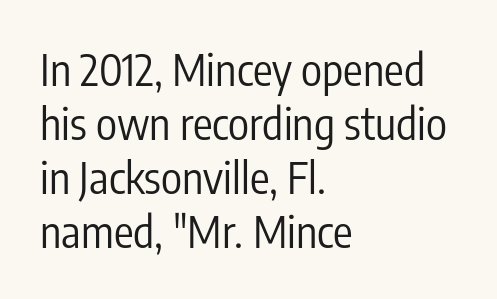
Ascenders rise straight up at ninety degrees. Proportional: the letters do not fall into vertical columns. Between one letter and the next there's only the usual sliver of space. No feet cap the strokes, marking this as sans-serif type. Teacher's note: observe the even left margin — that is flush-left alignment. The cut favours lightness, reaching ordinary text weight at its darkest.
